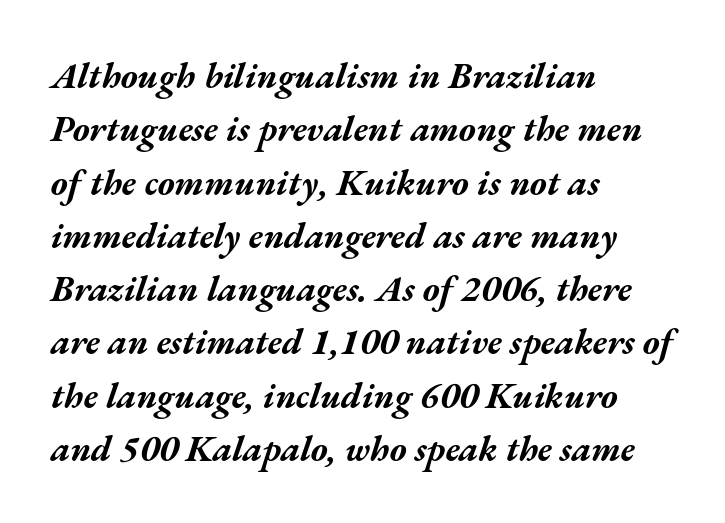
The image shows 36 px bold, wide type, italic (leaning right); set left-aligned, normal line spacing (1.48x), normal letter spacing, not underlined; medium stroke contrast and a medium x-height.
